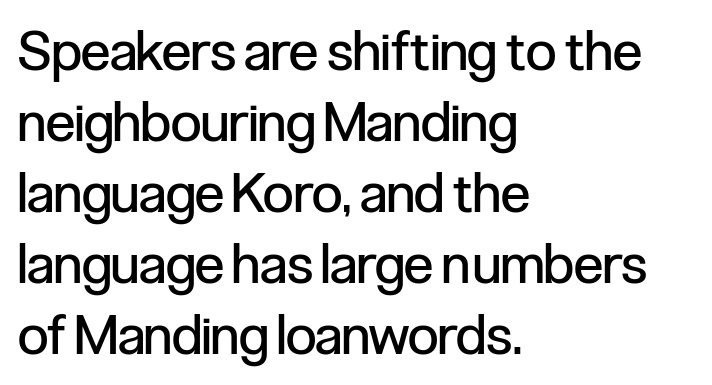
Q: Is the text bold? A: No.
Q: Is the text italic (slanted)? A: No, it is upright.
Q: Is the typeface a serif or a sans-serif typeface? A: Sans-serif.
Q: Is the text underlined? A: No.
Q: How is the paragraph aligned? A: Left-aligned.
Q: Is the spacing between letters normal or unusually wide? A: Normal.
Q: Is the spacing between lines tight, normal or loose? A: Normal.
Q: Width (condensed, normal, or wide)? A: Condensed.
Q: Stroke contrast? A: Low.
Q: x-height? A: Medium.
Q: Monospaced? A: No.
